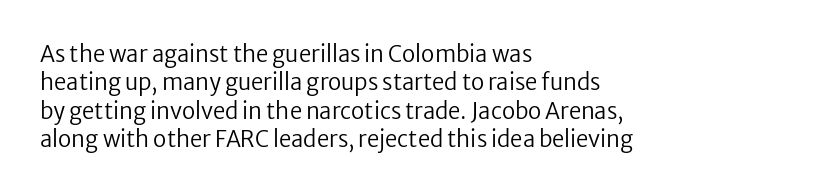
{"italic": "no", "bold": "no", "underline": "no", "align": "left", "line_spacing": "normal", "line_spacing_ratio": 1.29, "letter_spacing": "normal", "letter_spacing_em": 0.0, "glyph_px": 22}
